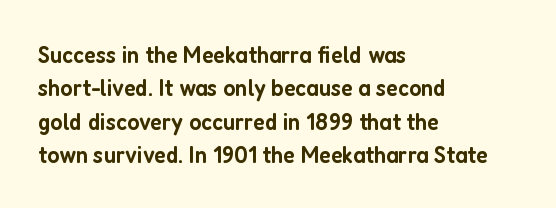
The image shows 25 px text type, upright; set left-aligned, normal line spacing (1.34x), normal letter spacing, not underlined.
